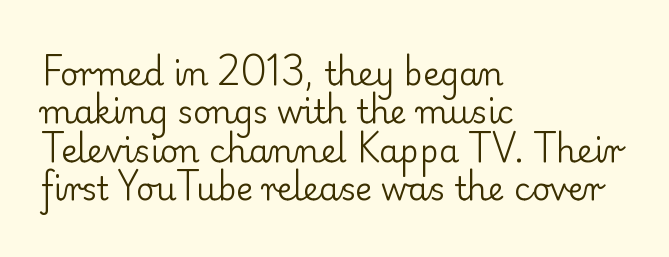
The image shows 32 px regular-weight serif type, upright; set left-aligned, line spacing 1.2x, normal letter spacing, not underlined; low stroke contrast and a small x-height.
